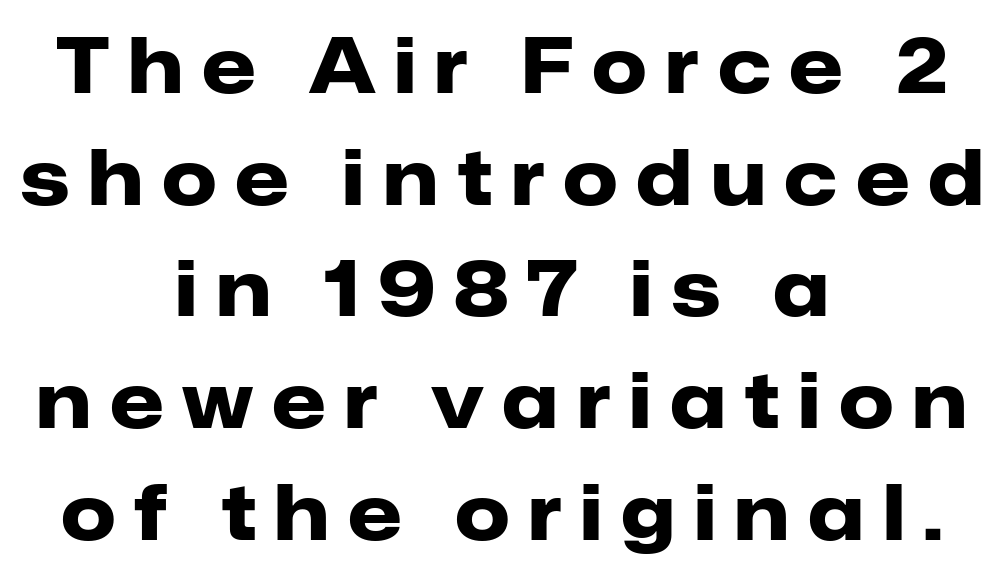
Q: Is the text bold? A: Yes.
Q: Is the text italic (slanted)? A: No, it is upright.
Q: Is the typeface a serif or a sans-serif typeface? A: Sans-serif.
Q: Is the text underlined? A: No.
Q: How is the paragraph aligned? A: Centered.
Q: Is the spacing between letters normal or unusually wide? A: Unusually wide.
Q: Is the spacing between lines tight, normal or loose? A: Normal.
Q: Width (condensed, normal, or wide)? A: Normal.
Q: Stroke contrast? A: Low.
Q: x-height? A: Medium.
Q: Monospaced? A: No.
